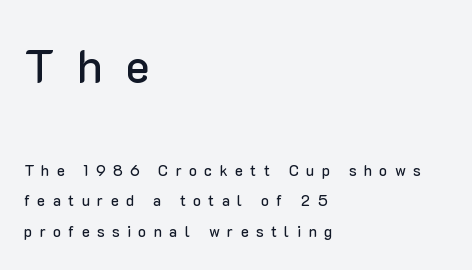
The image shows 46 px sans-serif type, upright; set left-aligned, loose line spacing (2.06x), unusually wide letter spacing (+0.49 em), not underlined; the first (top) block is 3.07x larger; low stroke contrast and a medium x-height.
